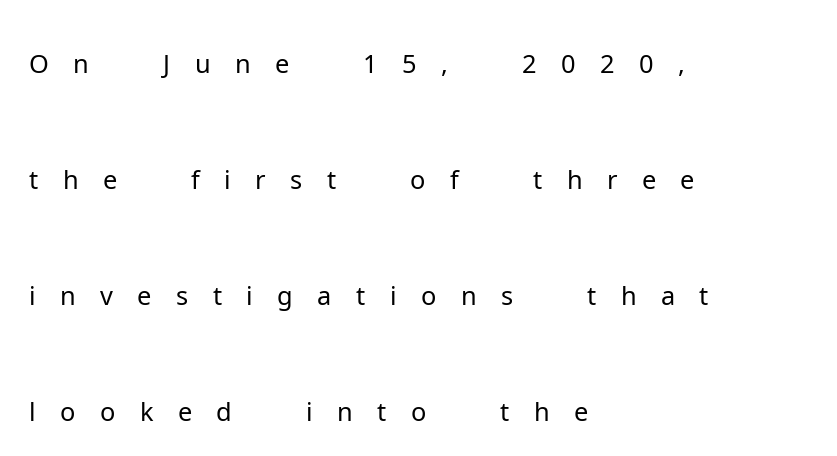
Q: Is the text bold? A: No.
Q: Is the text italic (slanted)? A: No, it is upright.
Q: Is the typeface a serif or a sans-serif typeface? A: Sans-serif.
Q: Is the text underlined? A: No.
Q: How is the paragraph aligned? A: Left-aligned.
Q: Is the spacing between letters normal or unusually wide? A: Unusually wide.
Q: Is the spacing between lines tight, normal or loose? A: Loose.
Q: Width (condensed, normal, or wide)? A: Normal.
Q: Stroke contrast? A: Low.
Q: x-height? A: Medium.
Q: Monospaced? A: No.
